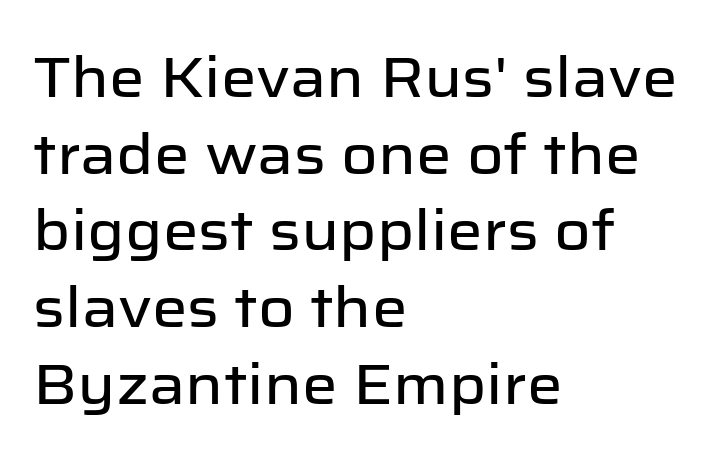
{"serif": "no", "italic": "no", "width": "normal", "stroke_contrast": "low", "x_height": "medium", "monospaced": "no", "underline": "no", "align": "left", "line_spacing": "normal", "line_spacing_ratio": 1.37, "letter_spacing": "normal", "letter_spacing_em": 0.0, "glyph_px": 56}
